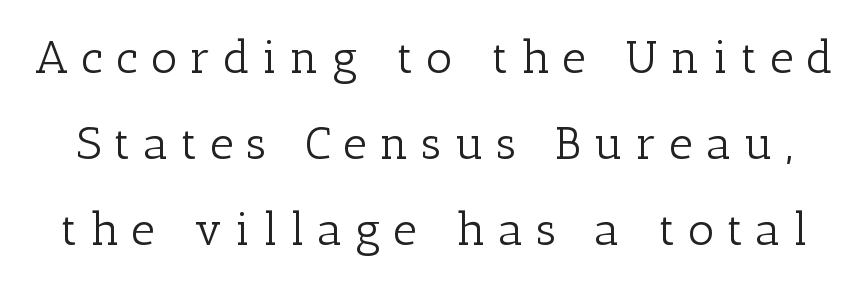
The image shows 46 px light serif type, upright; set line spacing 1.87x, unusually wide letter spacing (+0.28 em), not underlined; low stroke contrast and a medium x-height.
